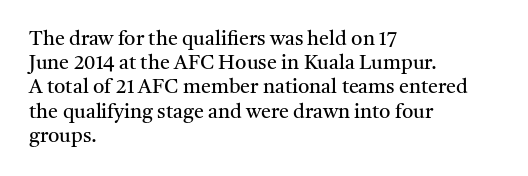
{"italic": "no", "bold": "no", "underline": "no", "align": "left", "line_spacing_ratio": 1.21, "letter_spacing": "normal", "letter_spacing_em": 0.0, "glyph_px": 20}
